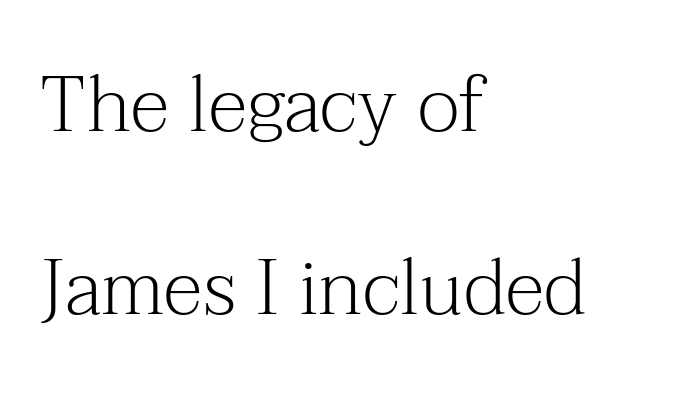
One-word summary of the alignment: left. Serifs: yes, visible at the terminals of the letterforms. The line-height multiplier appears high, well above default. Only glyphs here, with clear space below each row. A typesetter would mark this as roman, not italic. The face used here is proportionally spaced, like ordinary book or web type.
